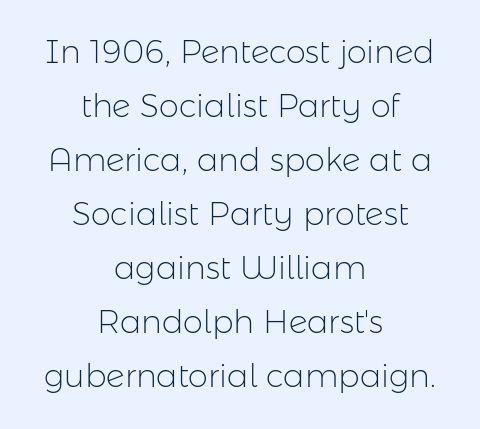
Q: Is the text bold? A: No.
Q: Is the text italic (slanted)? A: No, it is upright.
Q: Is the typeface a serif or a sans-serif typeface? A: Sans-serif.
Q: Is the text underlined? A: No.
Q: How is the paragraph aligned? A: Centered.
Q: Is the spacing between letters normal or unusually wide? A: Normal.
Q: Is the spacing between lines tight, normal or loose? A: Normal.
Q: Width (condensed, normal, or wide)? A: Normal.
Q: Stroke contrast? A: Low.
Q: x-height? A: Medium.
Q: Monospaced? A: No.
